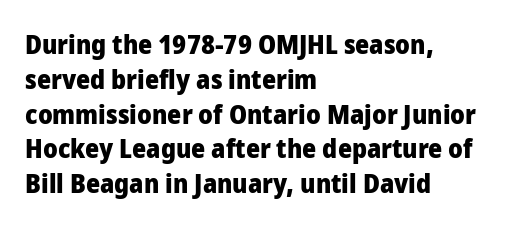
The words here are not underlined. Style check: upright. Typesetter's note: full bold, strokes at maximum text heaviness. Left-aligned paragraph, ragged on the right. One glance says typical: line gaps are just what's usual. Look at the tracking — it's just the regular setting, nothing added.
